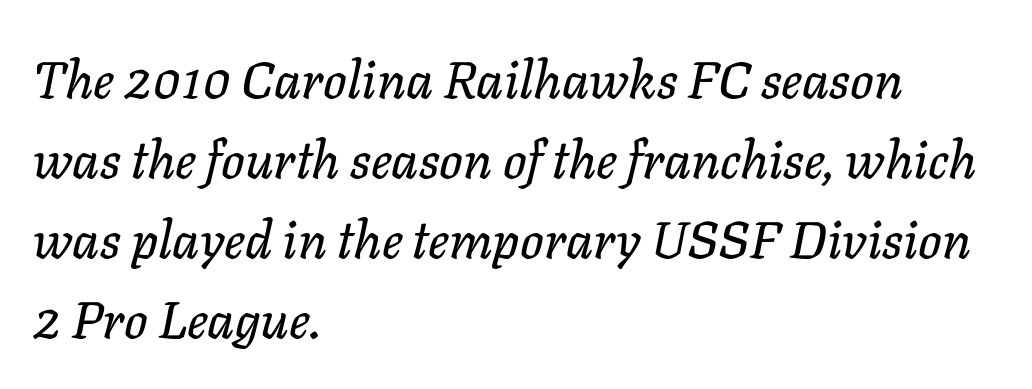
Casual observation: everything's shoved over to the left. Decoration check: the copy has no underline. These lines are rendered in a variable-pitch font. Spacing between characters is what you'd get straight out of the box.
